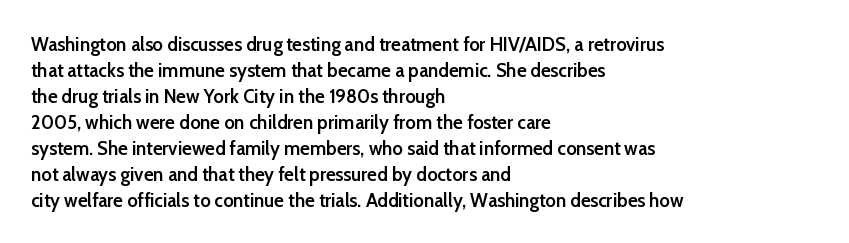
Q: Is the text bold? A: Semi-bold.
Q: Is the text italic (slanted)? A: No, it is upright.
Q: Is the text underlined? A: No.
Q: How is the paragraph aligned? A: Left-aligned.
Q: Is the spacing between letters normal or unusually wide? A: Normal.
Q: Is the spacing between lines tight, normal or loose? A: Normal.
